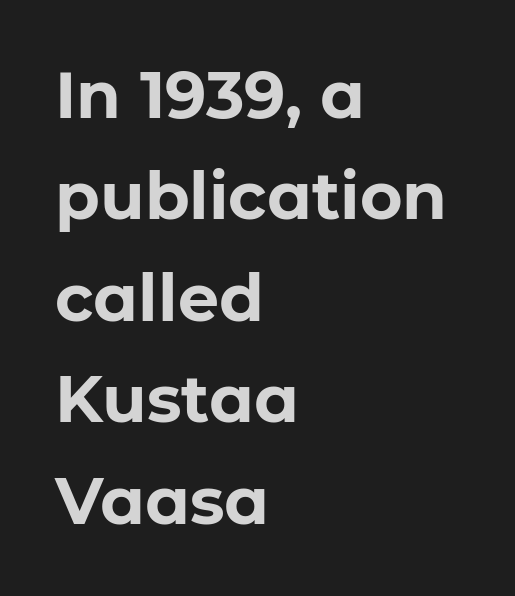
Q: Is the text bold? A: Yes.
Q: Is the text italic (slanted)? A: No, it is upright.
Q: Is the typeface a serif or a sans-serif typeface? A: Sans-serif.
Q: Is the text underlined? A: No.
Q: How is the paragraph aligned? A: Left-aligned.
Q: Is the spacing between letters normal or unusually wide? A: Normal.
Q: Is the spacing between lines tight, normal or loose? A: Normal.
Q: Width (condensed, normal, or wide)? A: Normal.
Q: Stroke contrast? A: Low.
Q: x-height? A: Medium.
Q: Monospaced? A: No.
